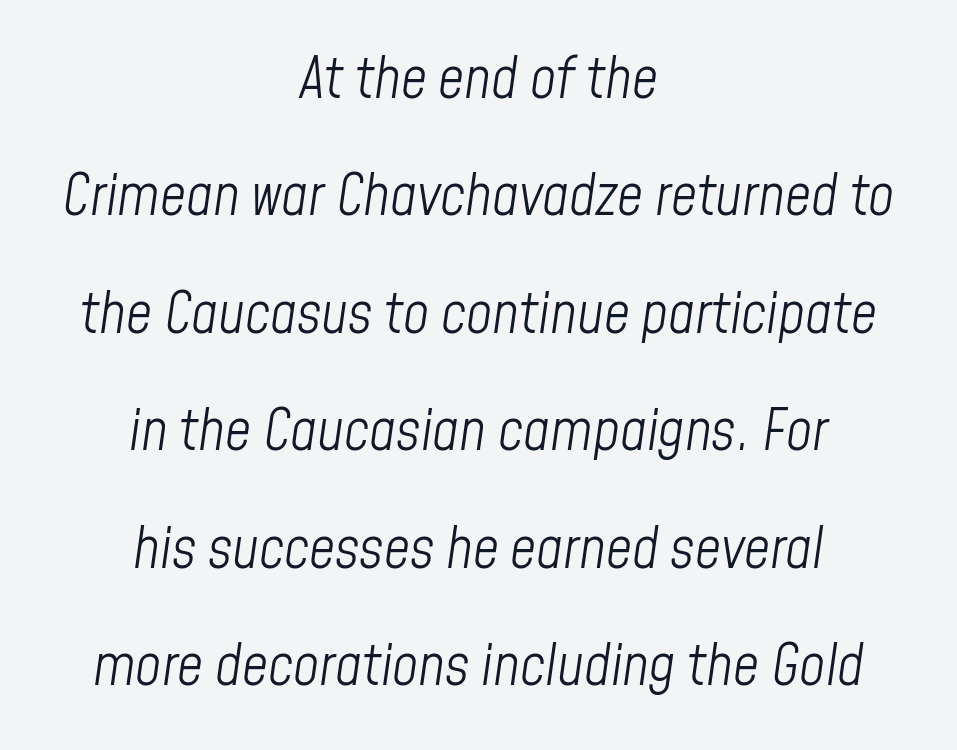
The specimen omits any rule beneath the text block's lines. Stem width sits at or under what a default text font uses. Do the characters align in a grid? No, the font is proportional. Airy leading.
